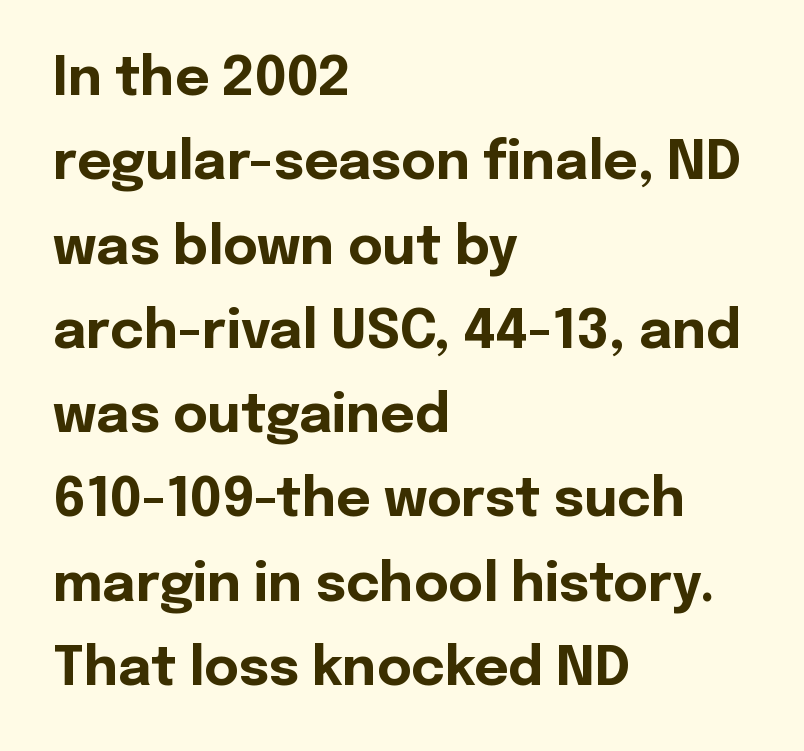
{"serif": "no", "italic": "no", "bold": "yes", "weight": "bold", "width": "normal", "x_height": "medium", "monospaced": "no", "underline": "no", "align": "left", "line_spacing": "normal", "line_spacing_ratio": 1.59, "letter_spacing": "normal", "letter_spacing_em": 0.0, "glyph_px": 53}
